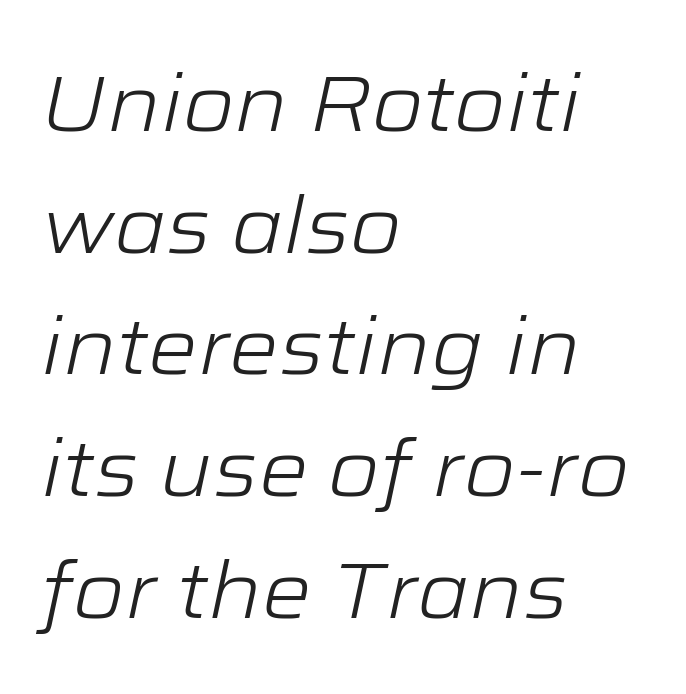
The letters advance in unequal steps, a hallmark of proportional type. Italic? Definitely — the glyphs are oblique. Rows of type keep a routine distance in the vertical direction. Descender tails drop into unmarked territory. Left-aligned paragraph, ragged on the right.
